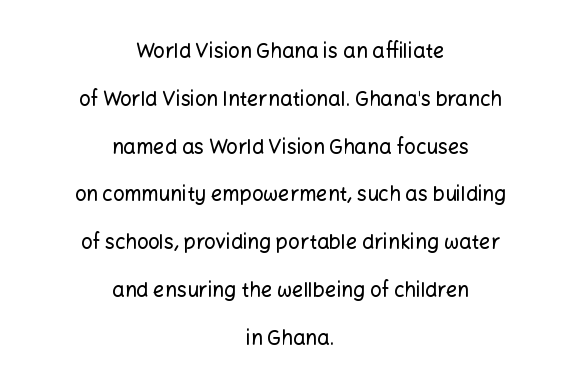
{"italic": "no", "underline": "no", "align": "center", "line_spacing": "loose", "line_spacing_ratio": 2.39, "letter_spacing": "normal", "letter_spacing_em": 0.0, "glyph_px": 20}
